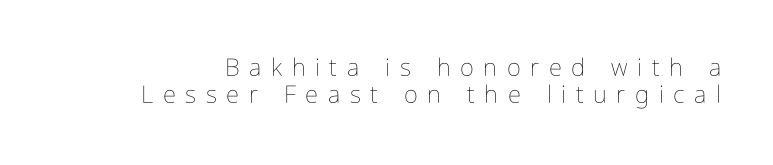
{"italic": "no", "bold": "no", "underline": "no", "line_spacing": "tight", "line_spacing_ratio": 1.12, "letter_spacing": "wide", "letter_spacing_em": 0.4, "glyph_px": 24}
